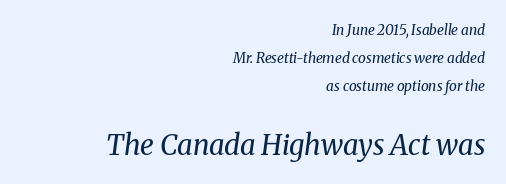
{"serif": "yes", "italic": "yes", "lean": "right", "slant_degrees": 8, "bold": "no", "weight": "regular", "width": "normal", "stroke_contrast": "medium", "x_height": "medium", "monospaced": "no", "underline": "no", "align": "right", "line_spacing": "loose", "line_spacing_ratio": 1.99, "letter_spacing": "normal", "letter_spacing_em": 0.0, "larger_block": "second", "size_ratio": 2.0, "glyph_px": 28}
